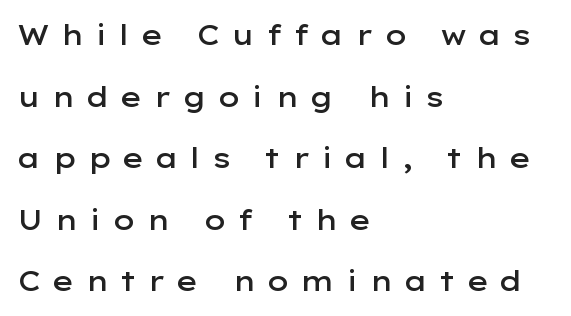
The image shows 28 px semibold, wide sans-serif type, upright; set left-aligned, loose line spacing (2.2x), unusually wide letter spacing (+0.37 em), not underlined; low stroke contrast and a medium x-height.
